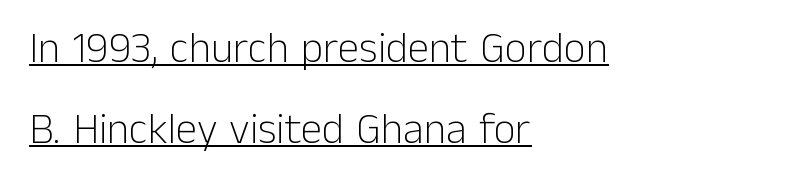
Here the glyphs are tracked normally, forming tight word shapes. Notice how a bar underscores the lettering throughout. Stems and bowls with no extra thickness — not bold. Letterform terminals end flat and unadorned throughout the passage. Typeset ragged right — the left edge is the straight one.
